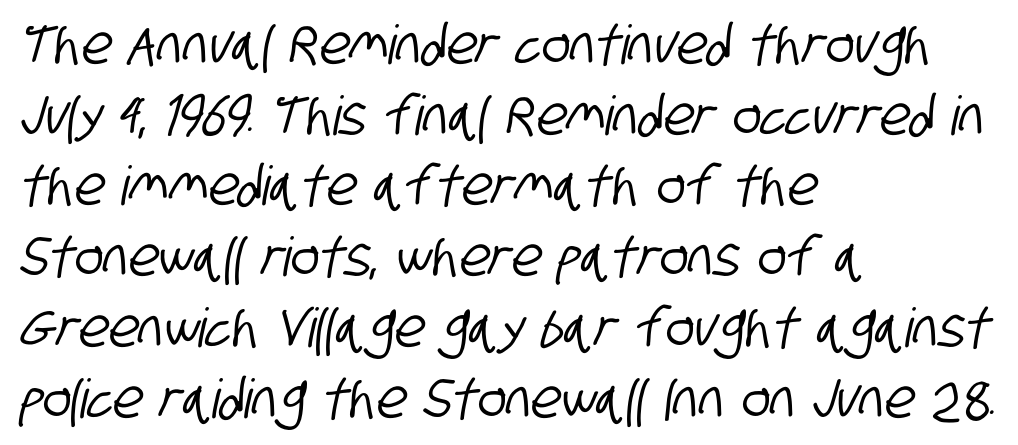
The face used here is rendered with its standard letterfit. This sample keeps an unexceptional amount of space between lines. Each letter keeps its own natural width here, so spacing adapts to shape. The type family on display is of the sans-serif kind. Short and long lines alike share a common starting point at left.
